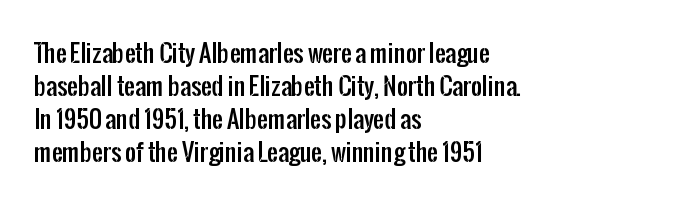
The image shows 24 px text type, upright; set left-aligned, normal line spacing (1.37x), normal letter spacing, not underlined.
